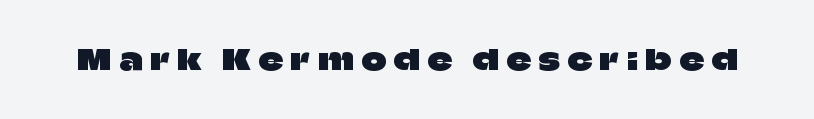
The words here are not underlined. Vertical strokes here are truly vertical. Glyph-to-glyph distance is far greater than everyday printed text.
